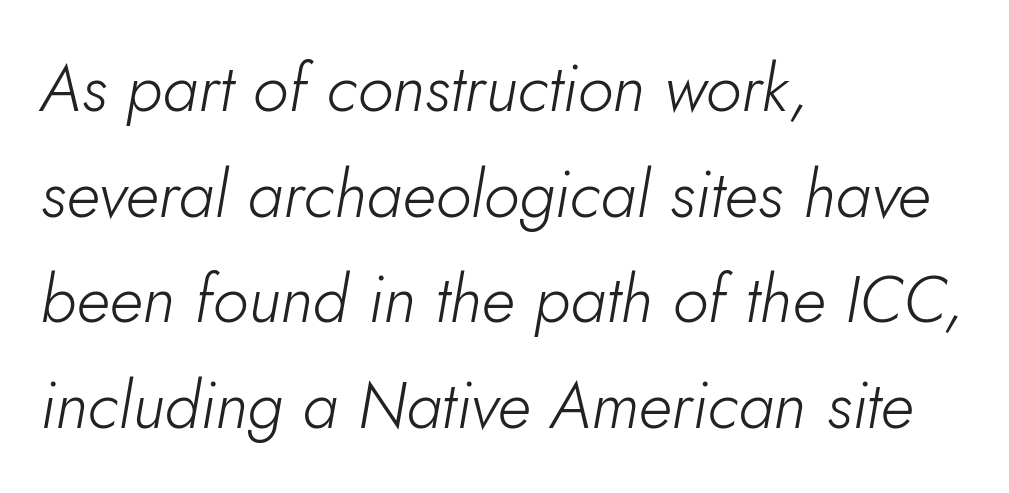
The image shows 66 px light type, italic (leaning right); set left-aligned, normal line spacing (1.6x), normal letter spacing, not underlined; low stroke contrast and a small x-height.
